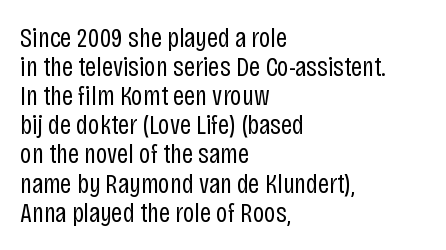
Q: Is the text bold? A: No.
Q: Is the text italic (slanted)? A: No, it is upright.
Q: Is the typeface a serif or a sans-serif typeface? A: Sans-serif.
Q: Is the text underlined? A: No.
Q: How is the paragraph aligned? A: Left-aligned.
Q: Is the spacing between letters normal or unusually wide? A: Normal.
Q: Is the spacing between lines tight, normal or loose? A: Tight.
Q: Width (condensed, normal, or wide)? A: Condensed.
Q: Stroke contrast? A: Low.
Q: x-height? A: Large.
Q: Monospaced? A: No.
